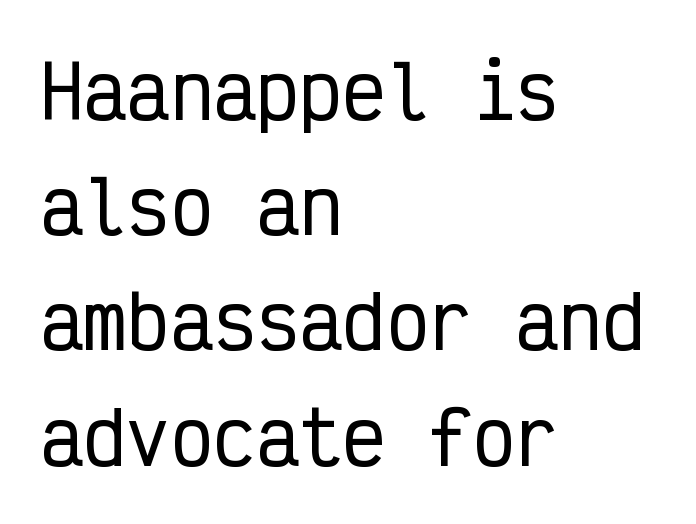
The designer left line spacing at the default. The baseline area is clear. Horizontal alignment here is leftward, the default for most running prose. Italic: no, the glyphs are upright roman. Glyph-to-glyph distance matches everyday printed text.
